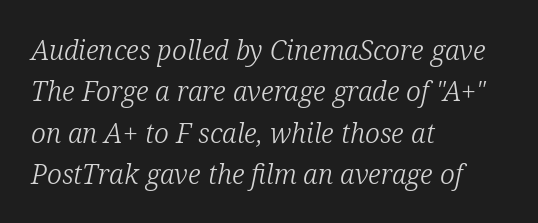
Q: Is the text bold? A: No.
Q: Is the text italic (slanted)? A: Yes, it leans right by about 12 degrees.
Q: Is the text underlined? A: No.
Q: How is the paragraph aligned? A: Left-aligned.
Q: Is the spacing between letters normal or unusually wide? A: Normal.
Q: Is the spacing between lines tight, normal or loose? A: Normal.
